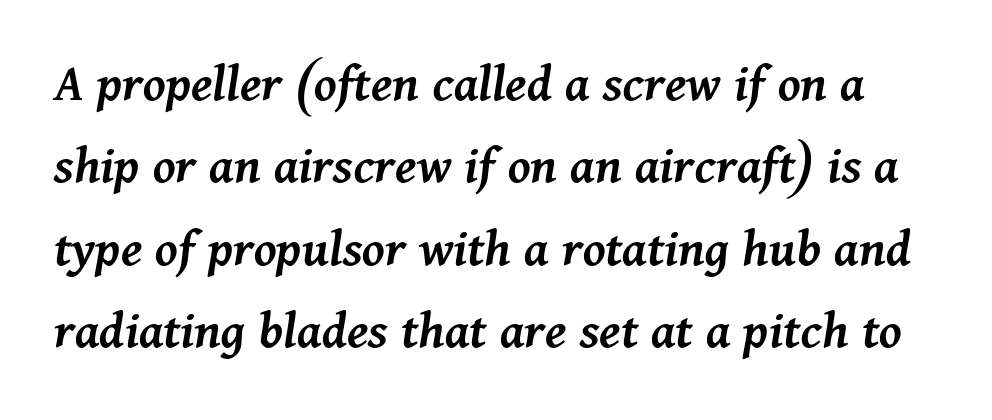
The image shows 55 px semibold type, italic (leaning right); set normal line spacing (1.5x), normal letter spacing, not underlined; medium stroke contrast and a medium x-height.
